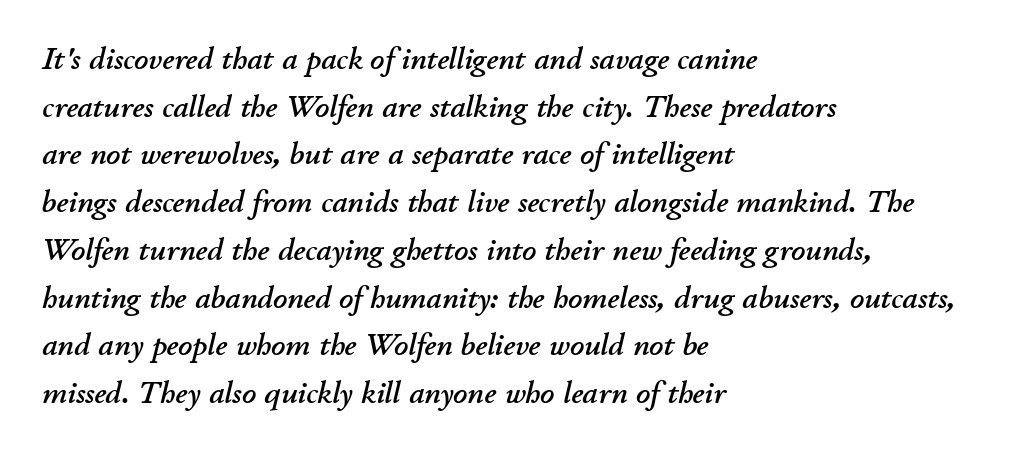
The image shows 31 px text type, italic (leaning right); set left-aligned, normal line spacing (1.54x), normal letter spacing, not underlined; low stroke contrast and a small x-height.
